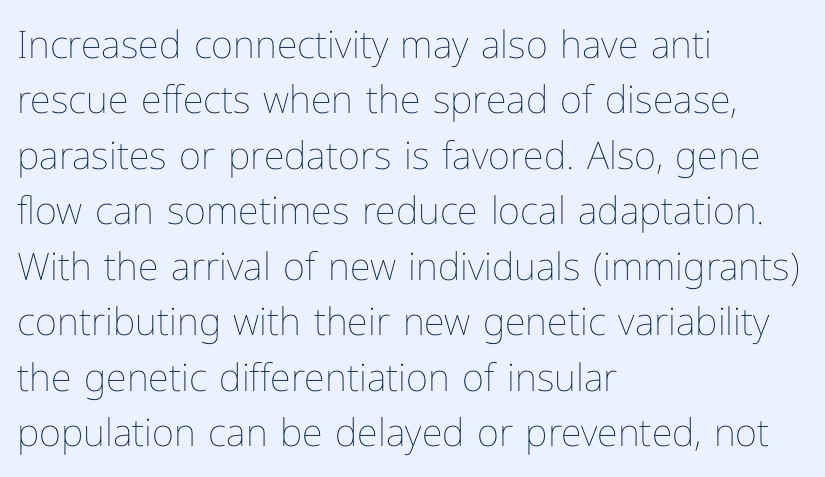
Q: Is the text bold? A: No.
Q: Is the text italic (slanted)? A: No, it is upright.
Q: Is the text underlined? A: No.
Q: How is the paragraph aligned? A: Left-aligned.
Q: Is the spacing between letters normal or unusually wide? A: Normal.
Q: Is the spacing between lines tight, normal or loose? A: Normal.
Q: Width (condensed, normal, or wide)? A: Normal.
Q: Stroke contrast? A: Low.
Q: x-height? A: Medium.
Q: Monospaced? A: No.
